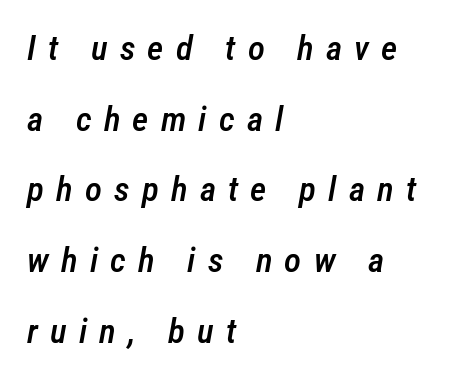
Caption: semibold face, moderately heavy strokes. Inter-character spacing is expanded well beyond the font's built-in metrics. This is oblique type, the kind used for emphasis or titles. Descenders are the only things crossing below the line. You could not count columns in this text — the font is proportionally spaced.
